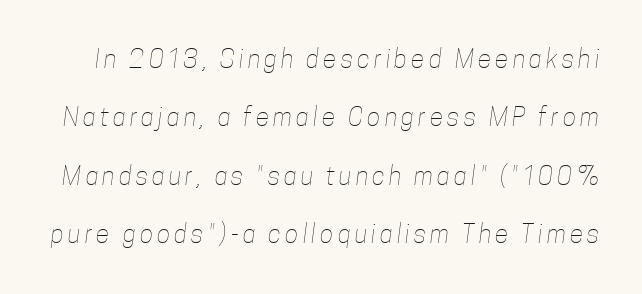
Students, observe: this is what heavily led, spacious text looks like. Any mark beneath the type? The region is blank. On a weight scale, this lands at 450 or below.
